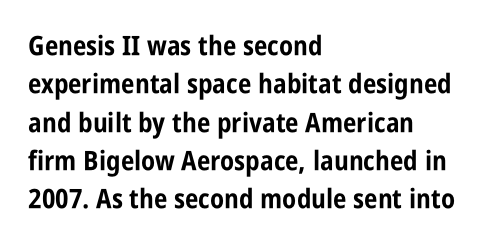
The image shows 27 px bold type, upright; set left-aligned, normal line spacing (1.42x), normal letter spacing, not underlined.
